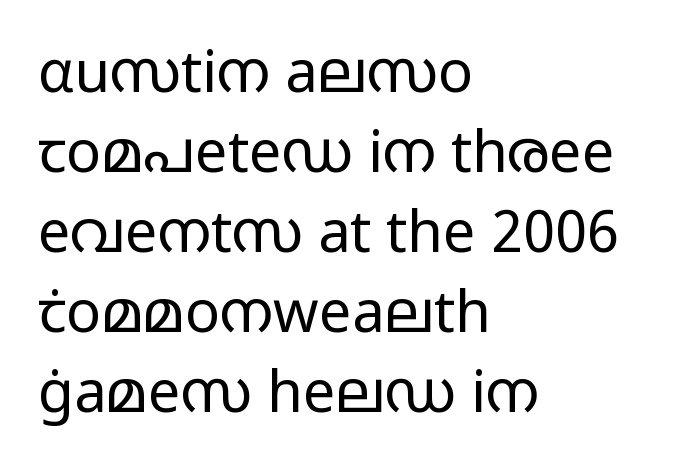
{"serif": "no", "italic": "no", "bold": "no", "weight": "light", "width": "wide", "stroke_contrast": "low", "x_height": "medium", "monospaced": "no", "underline": "no", "align": "left", "line_spacing": "normal", "line_spacing_ratio": 1.38, "letter_spacing": "normal", "letter_spacing_em": 0.0, "glyph_px": 58}
